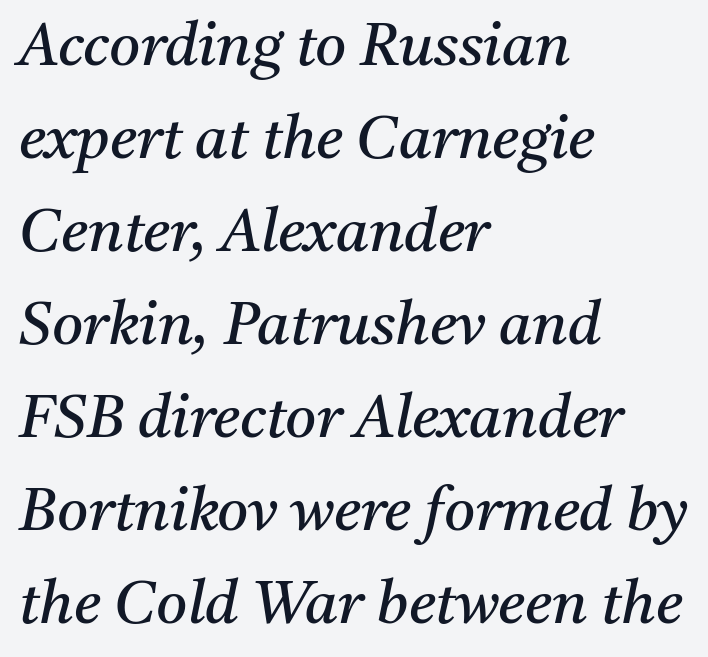
The image shows 60 px regular-weight serif type, italic (leaning right); set left-aligned, normal line spacing (1.55x), normal letter spacing, not underlined; medium stroke contrast and a medium x-height.
